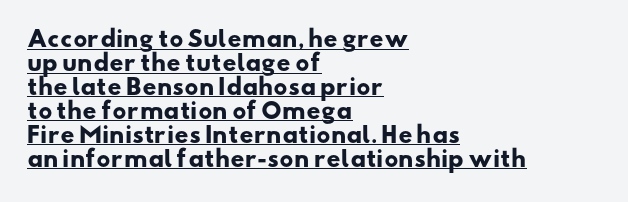
{"bold": "yes", "underline": "yes", "align": "left", "line_spacing": "tight", "line_spacing_ratio": 1.09, "letter_spacing": "normal", "letter_spacing_em": 0.0, "glyph_px": 22}
